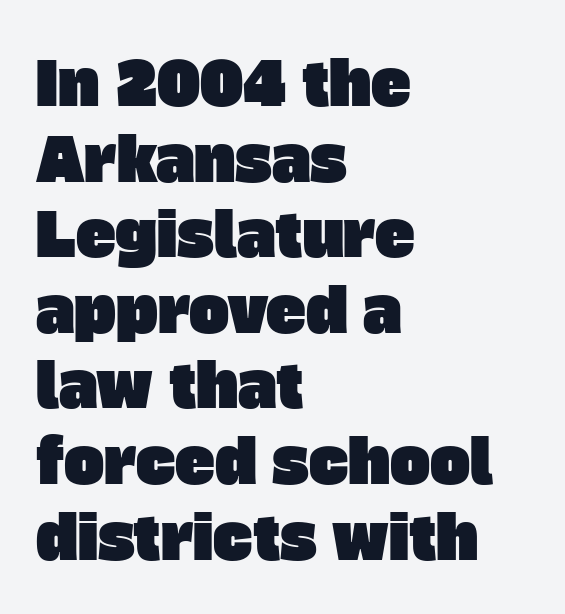
The font family rendered here belongs to the sans-serif group. A typesetter would call this proportional, since set widths differ per character. Standard letterfit; no display-style spreading of the glyphs. Compared with a centered layout, this one pins lines to the left instead.
